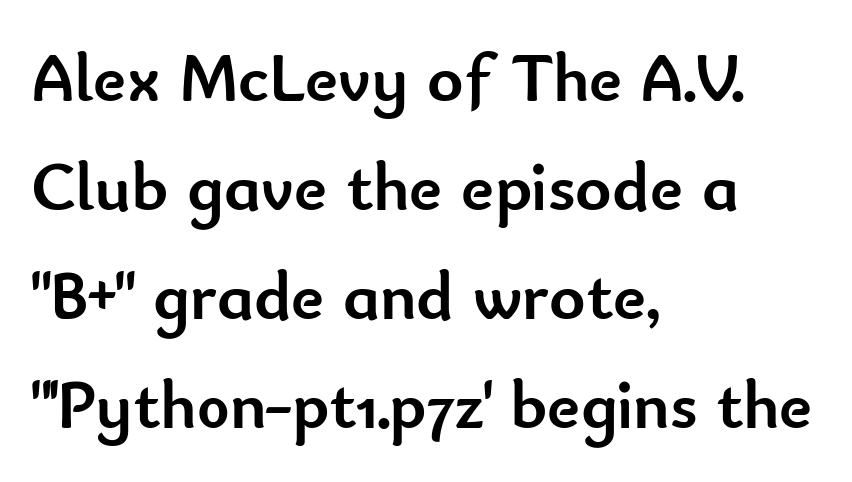
This is roman type, the default non-slanted kind. Here the glyphs are tracked normally, forming tight word shapes. Varying glyph widths throughout — classic text-font behaviour. Clear beneath every line of the passage. The letters carry no serifs — their stems end cleanly without finishing strokes.
